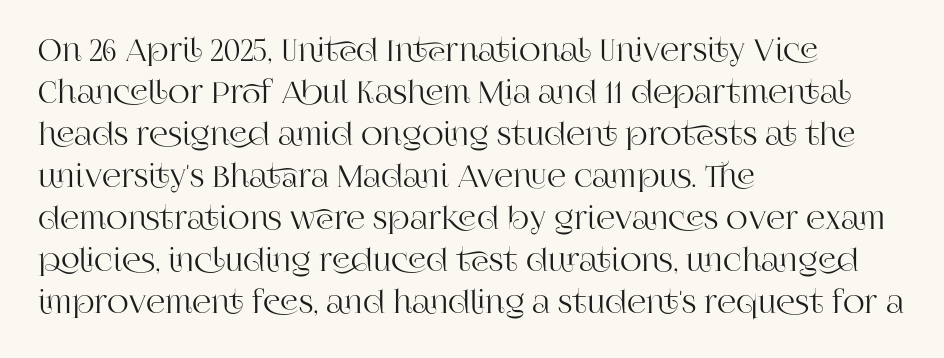
Posture: vertical. Typeset ragged right — the left edge is the straight one. Note the varied advance widths — an 'i' is clearly narrower than an 'm'. To sum up the face: it has serifs. Quick note: interline space is typical. Decoration check: the copy has no underline.
